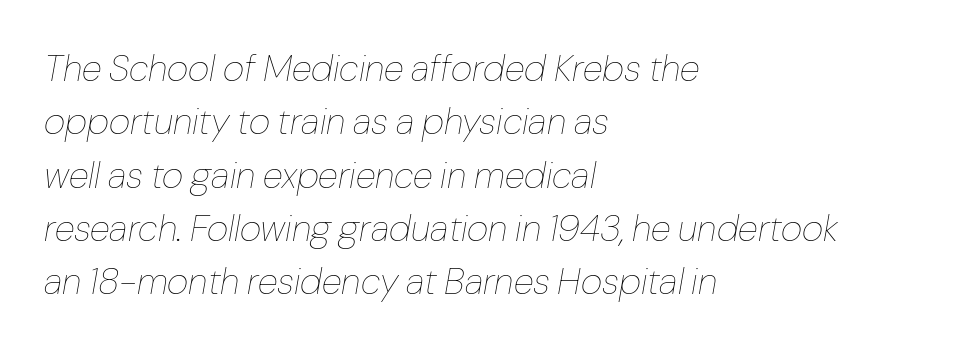
{"italic": "yes", "lean": "right", "slant_degrees": 10, "bold": "no", "weight": "thin", "width": "normal", "stroke_contrast": "low", "x_height": "medium", "monospaced": "no", "underline": "no", "align": "left", "line_spacing": "normal", "line_spacing_ratio": 1.44, "letter_spacing": "normal", "letter_spacing_em": 0.0, "glyph_px": 37}
